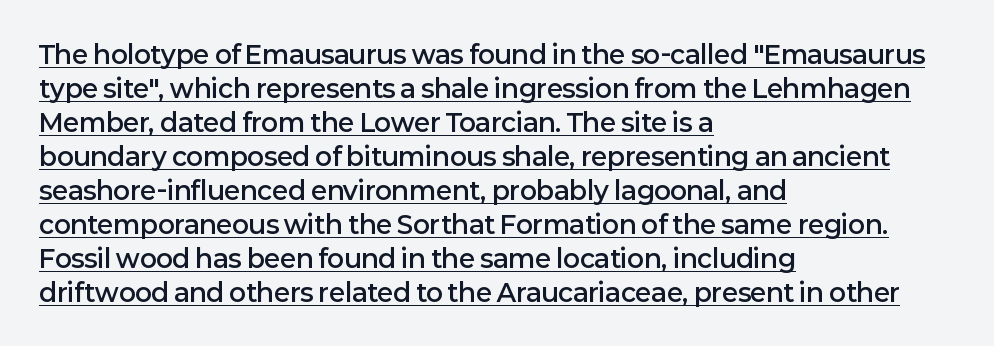
The image shows 25 px text type, upright; set left-aligned, normal line spacing (1.36x), normal letter spacing, underlined.
